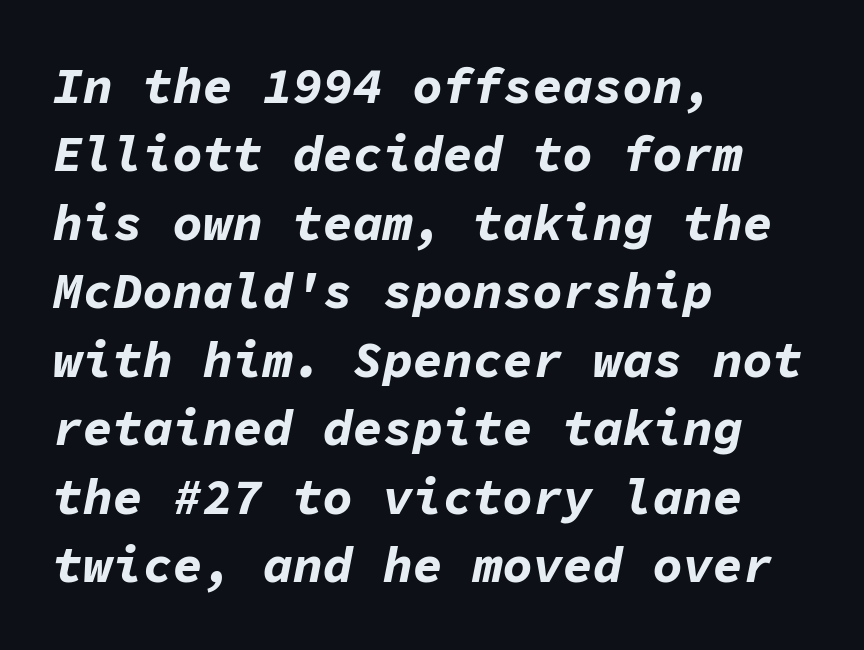
A typesetter would call this zero additional tracking. Posture: slanted. No word sits above an underline. This block has exactly the height ordinary leading produces. Note the uniform advance width — an 'i' takes as much space as an 'm'.
